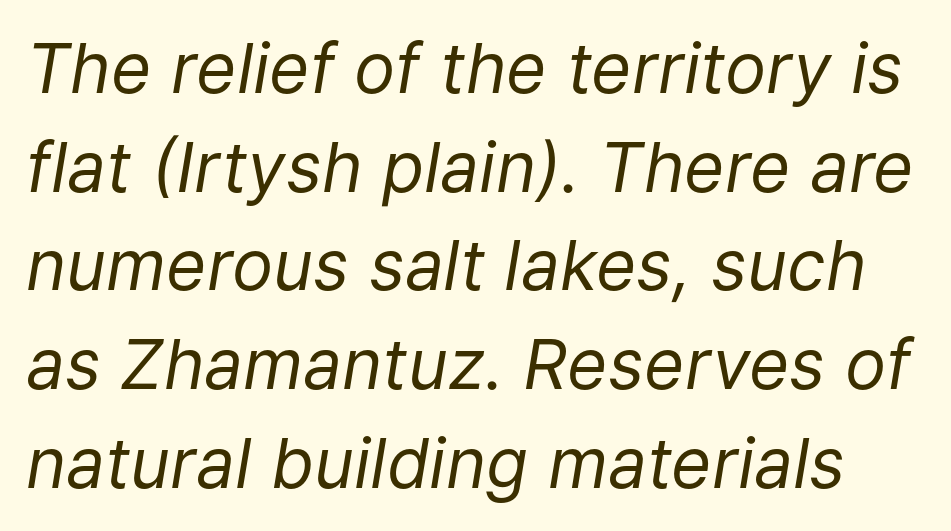
The image shows 69 px regular-weight type, italic (leaning right); set normal line spacing (1.43x), normal letter spacing, not underlined; low stroke contrast and a medium x-height.
